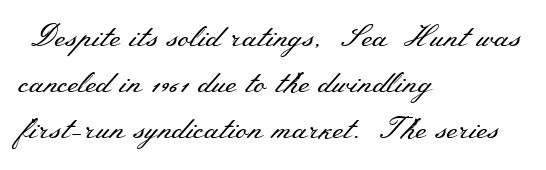
The image shows 30 px regular-weight, wide serif type; set left-aligned, normal line spacing (1.54x), normal letter spacing, not underlined; medium stroke contrast and a small x-height.
